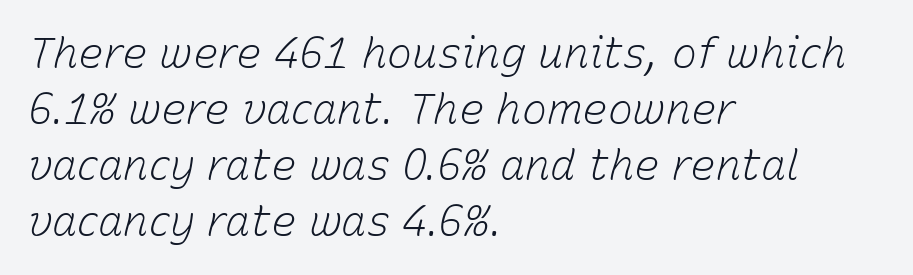
Q: Is the text bold? A: No.
Q: Is the text italic (slanted)? A: Yes, it leans right by about 15 degrees.
Q: Is the text underlined? A: No.
Q: How is the paragraph aligned? A: Left-aligned.
Q: Is the spacing between letters normal or unusually wide? A: Normal.
Q: Is the spacing between lines tight, normal or loose? A: Normal.
Q: Width (condensed, normal, or wide)? A: Normal.
Q: Stroke contrast? A: Low.
Q: x-height? A: Medium.
Q: Monospaced? A: No.
